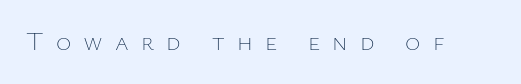
Q: Is the text bold? A: No.
Q: Is the text italic (slanted)? A: No, it is upright.
Q: Is the text underlined? A: No.
Q: Is the spacing between letters normal or unusually wide? A: Unusually wide.
